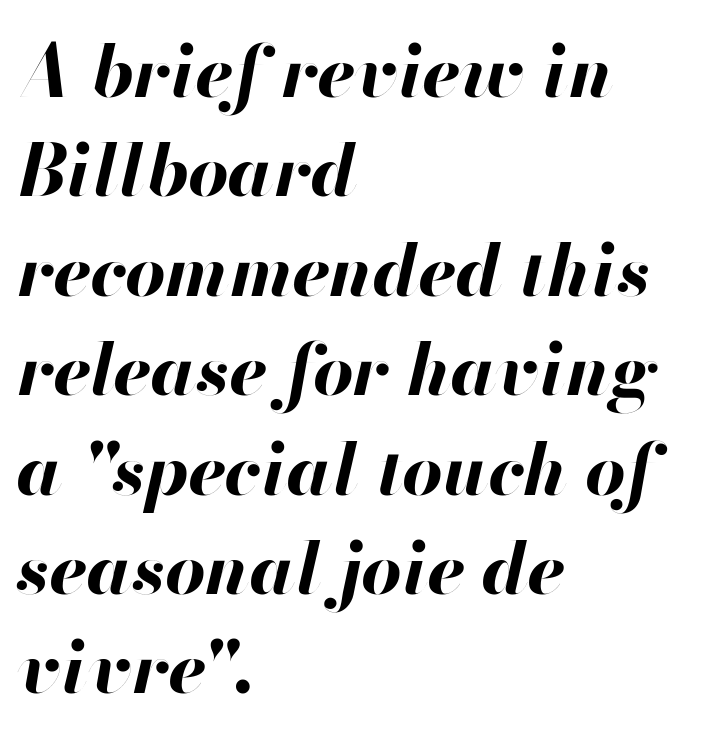
The image shows 71 px bold type, italic (leaning right); set left-aligned, normal line spacing (1.4x), normal letter spacing, not underlined; high stroke contrast and a small x-height.
